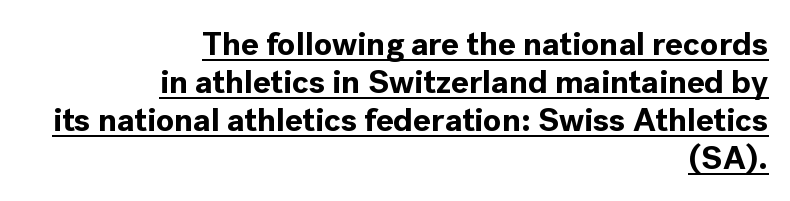
The image shows 33 px bold sans-serif type, upright; set right-aligned, tight line spacing (1.15x), normal letter spacing, underlined; a medium x-height.
